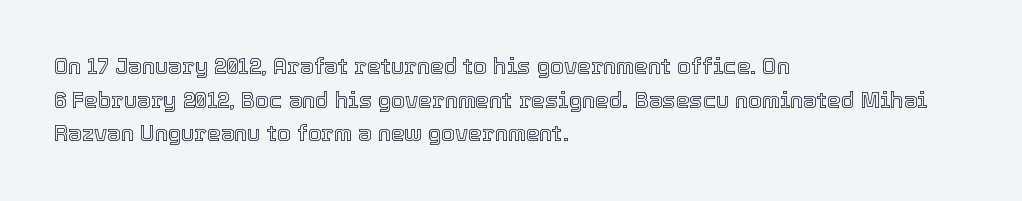
{"italic": "no", "underline": "no", "align": "left", "line_spacing": "normal", "line_spacing_ratio": 1.53, "letter_spacing": "normal", "letter_spacing_em": 0.0, "glyph_px": 22}
